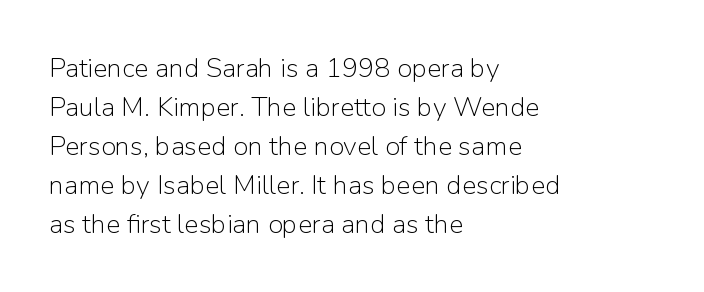
Q: Is the text bold? A: No.
Q: Is the text italic (slanted)? A: No, it is upright.
Q: Is the text underlined? A: No.
Q: How is the paragraph aligned? A: Left-aligned.
Q: Is the spacing between letters normal or unusually wide? A: Normal.
Q: Is the spacing between lines tight, normal or loose? A: Normal.
